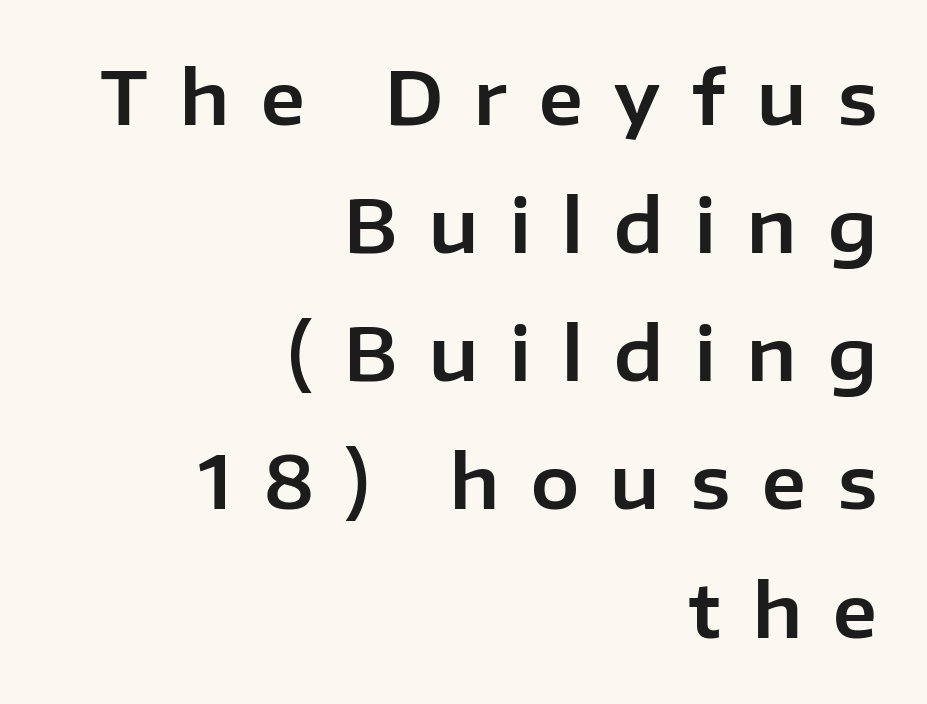
The image shows 72 px sans-serif type, upright; set right-aligned, line spacing 1.78x, unusually wide letter spacing (+0.44 em), not underlined; low stroke contrast and a medium x-height.
